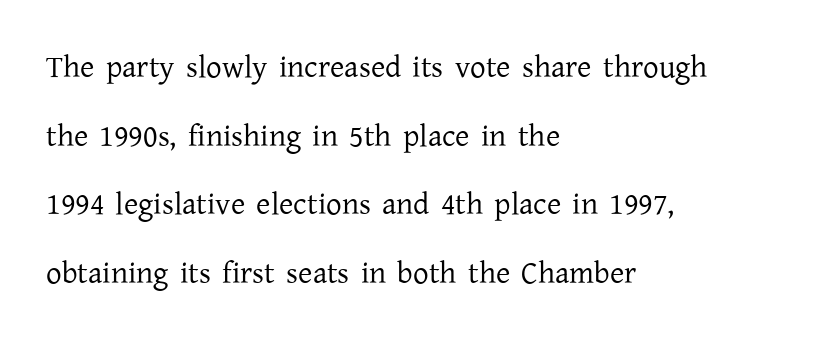
{"serif": "yes", "italic": "no", "bold": "no", "weight": "regular", "width": "normal", "stroke_contrast": "low", "x_height": "medium", "monospaced": "no", "underline": "no", "align": "left", "line_spacing": "loose", "line_spacing_ratio": 2.21, "letter_spacing": "normal", "letter_spacing_em": 0.0, "glyph_px": 31}
